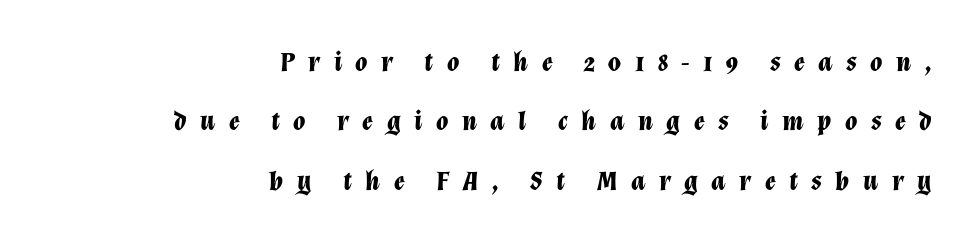
The image shows 28 px bold type, italic (leaning right); set right-aligned, loose line spacing (2.12x), unusually wide letter spacing (+0.48 em), not underlined; low stroke contrast and a medium x-height.
